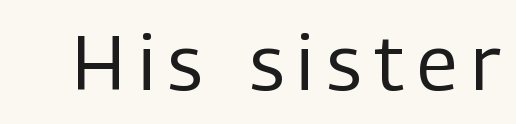
The image shows 76 px regular-weight, condensed sans-serif type, upright; set not underlined; low stroke contrast and a medium x-height.
